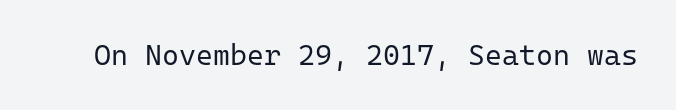
{"serif": "no", "italic": "no", "bold": "no", "weight": "regular", "width": "normal", "stroke_contrast": "low", "x_height": "medium", "monospaced": "yes", "underline": "no", "letter_spacing": "normal", "letter_spacing_em": 0.0, "glyph_px": 29}
